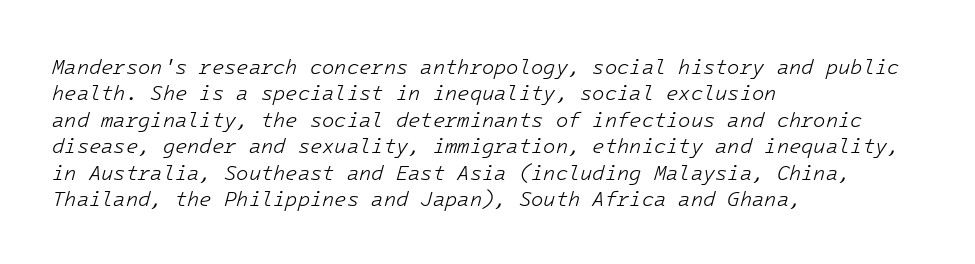
{"italic": "yes", "lean": "right", "slant_degrees": 16, "bold": "no", "underline": "no", "align": "left", "line_spacing": "normal", "line_spacing_ratio": 1.32, "letter_spacing": "normal", "letter_spacing_em": 0.0, "glyph_px": 20}
